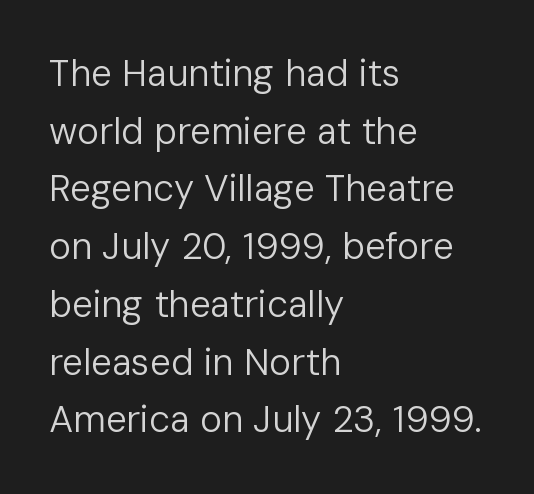
Q: Is the text bold? A: No.
Q: Is the text italic (slanted)? A: No, it is upright.
Q: Is the typeface a serif or a sans-serif typeface? A: Sans-serif.
Q: Is the text underlined? A: No.
Q: How is the paragraph aligned? A: Left-aligned.
Q: Is the spacing between letters normal or unusually wide? A: Normal.
Q: Is the spacing between lines tight, normal or loose? A: Normal.
Q: Width (condensed, normal, or wide)? A: Normal.
Q: Stroke contrast? A: Low.
Q: x-height? A: Medium.
Q: Monospaced? A: No.
